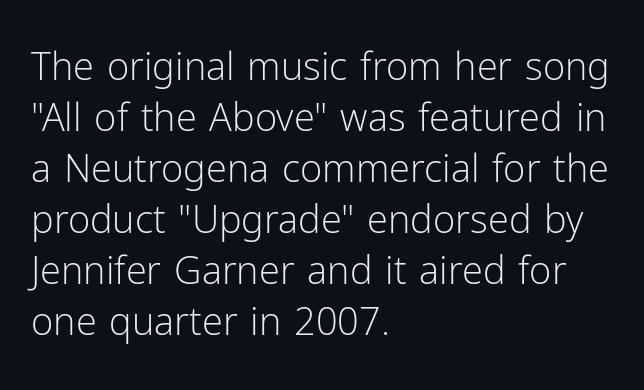
This rendering features lettering with no underline. A typesetter would call this proportional, since set widths differ per character. Check where the strokes stop: nothing finishes them off — pure sans. Typeset ragged right — the left edge is the straight one. In terms of leading, this rendering sits right in the middle. The strokes are not fattened; the text isn't bold.
